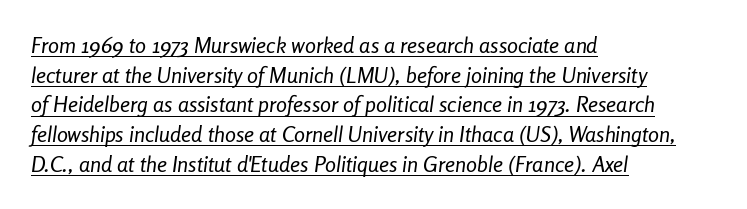
The image shows 22 px text type, italic (leaning right); set left-aligned, normal line spacing (1.35x), normal letter spacing, underlined.
